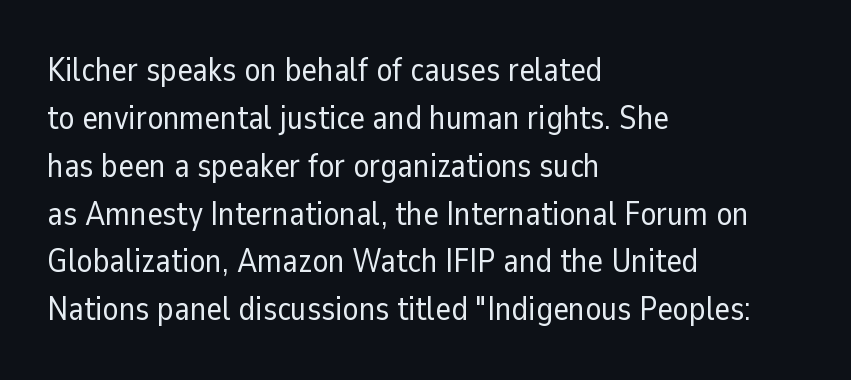
Casual observation: everything's shoved over to the left. Classification — sans serif. The typography opts for an upright posture over an oblique one. Here the designer chose a conventional face with non-uniform glyph widths. The rendering uses a moderate line-height, typical for paragraphs.
